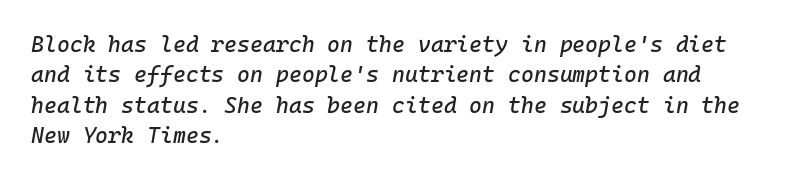
Q: Is the text italic (slanted)? A: Yes, it leans right by about 10 degrees.
Q: Is the text underlined? A: No.
Q: How is the paragraph aligned? A: Left-aligned.
Q: Is the spacing between letters normal or unusually wide? A: Normal.
Q: Is the spacing between lines tight, normal or loose? A: Normal.
